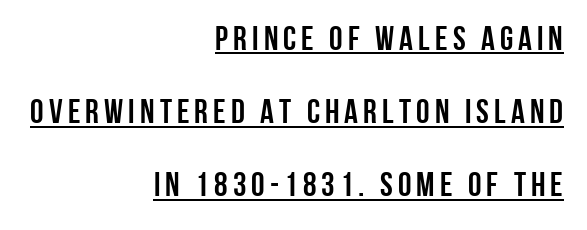
Has an underline been added? It has. Airy leading. These lines are rendered in a variable-pitch font. Tall strokes in this sample are plumb rather than angled. All the whitespace from short lines collects on the left. The face used here is a sans, in the tradition of grotesques and geometrics.
